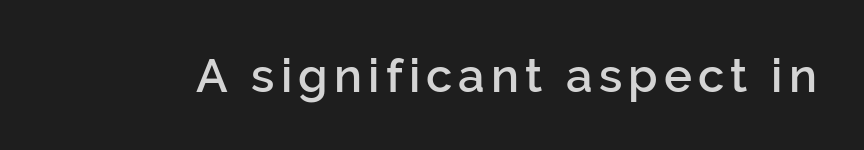
The rendering uses natural spacing where letterforms have individual widths. A typesetter would label this face a sans. Bold? Not quite — semibold, heavier than regular but stopping short. Rendered with straight, roman letterforms. The gap between lines stays unmarked.
